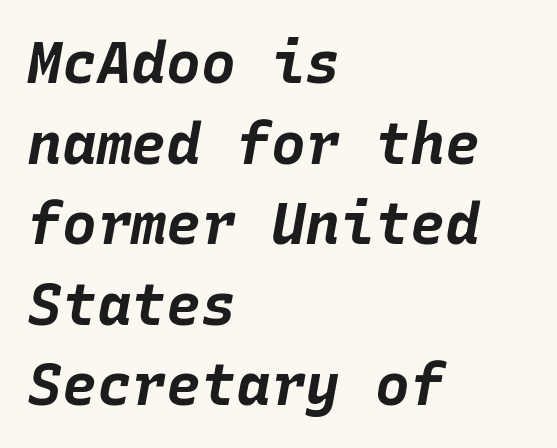
The image shows 58 px bold type, italic (leaning right), monospaced; set left-aligned, normal line spacing (1.39x), normal letter spacing, not underlined; low stroke contrast and a large x-height.
